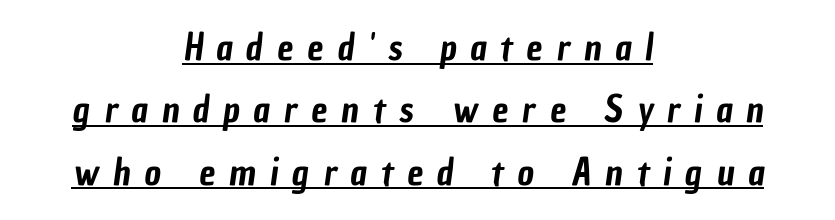
The image shows 36 px condensed sans-serif type; set centered, line spacing 1.73x, unusually wide letter spacing (+0.39 em), underlined; low stroke contrast and a medium x-height.
